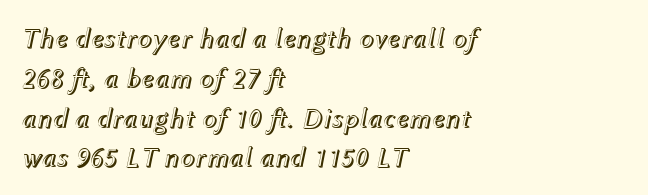
The face used here is proportionally spaced, like ordinary book or web type. There is no visible air inserted between adjacent glyphs. Italic: yes, the glyphs are oblique. Whoever set this chose a conventional vertical rhythm.
